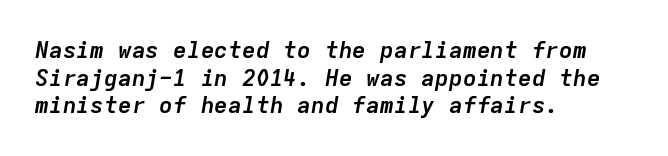
The image shows 23 px bold type, italic (leaning right); set left-aligned, line spacing 1.2x, normal letter spacing, not underlined.
